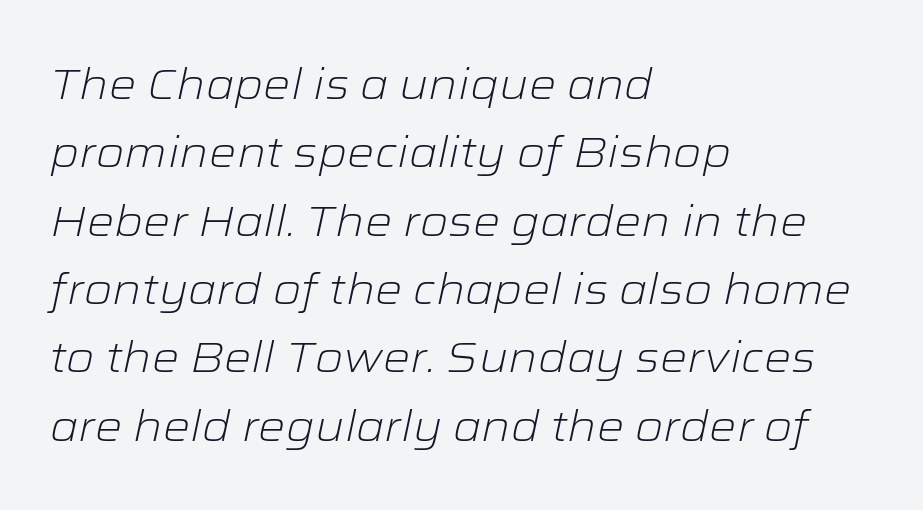
Q: Is the text bold? A: No.
Q: Is the text italic (slanted)? A: Yes, it leans right by about 12 degrees.
Q: Is the text underlined? A: No.
Q: How is the paragraph aligned? A: Left-aligned.
Q: Is the spacing between letters normal or unusually wide? A: Normal.
Q: Is the spacing between lines tight, normal or loose? A: Normal.
Q: Width (condensed, normal, or wide)? A: Wide.
Q: Stroke contrast? A: Low.
Q: x-height? A: Medium.
Q: Monospaced? A: No.
